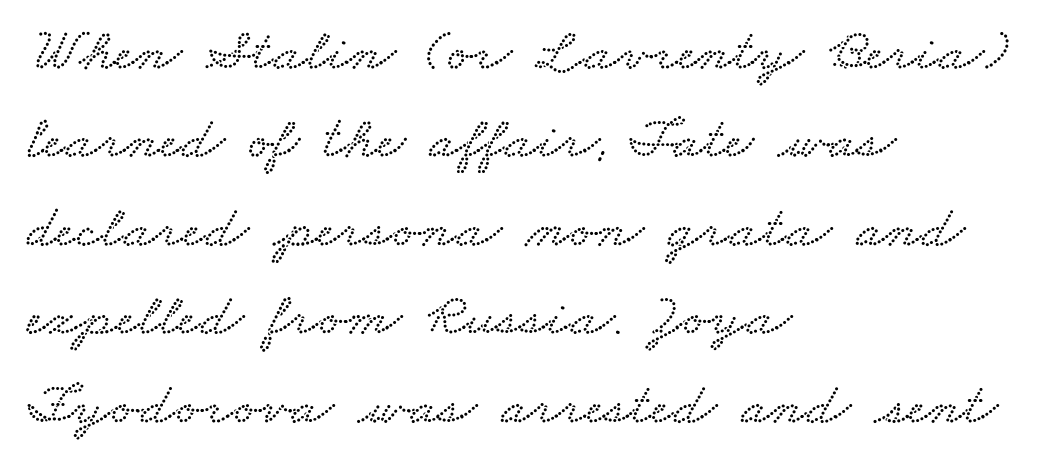
The image shows 61 px wide type; set left-aligned, normal line spacing (1.45x), normal letter spacing, not underlined; low stroke contrast and a small x-height.
